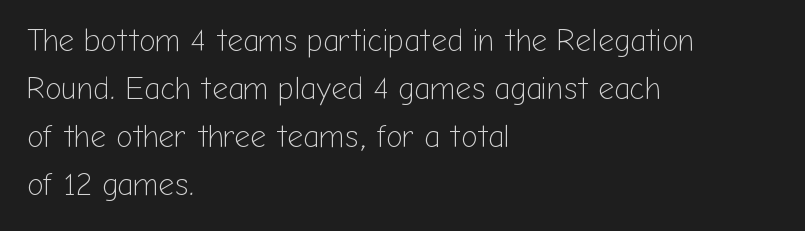
{"serif": "no", "italic": "no", "bold": "no", "weight": "light", "width": "normal", "stroke_contrast": "low", "x_height": "medium", "monospaced": "no", "underline": "no", "align": "left", "line_spacing": "normal", "line_spacing_ratio": 1.55, "letter_spacing": "normal", "letter_spacing_em": 0.0, "glyph_px": 31}
